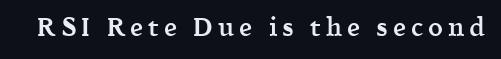
Q: Is the text bold? A: Semi-bold.
Q: Is the text italic (slanted)? A: No, it is upright.
Q: Is the text underlined? A: No.
